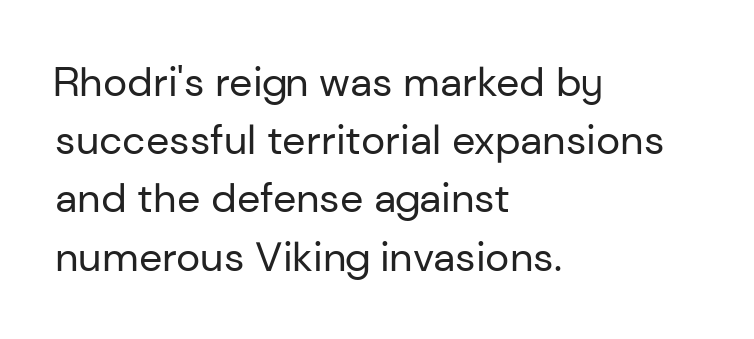
{"serif": "no", "italic": "no", "bold": "no", "weight": "regular", "width": "normal", "stroke_contrast": "low", "x_height": "medium", "monospaced": "no", "underline": "no", "align": "left", "line_spacing": "normal", "line_spacing_ratio": 1.42, "letter_spacing": "normal", "letter_spacing_em": 0.0, "glyph_px": 41}
